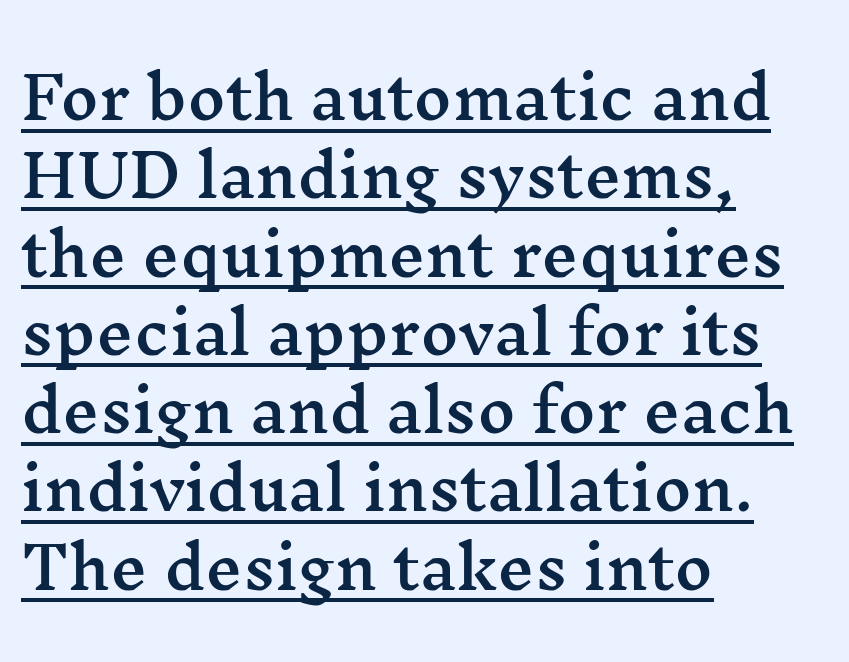
Q: Is the text italic (slanted)? A: No, it is upright.
Q: Is the typeface a serif or a sans-serif typeface? A: Serif.
Q: Is the text underlined? A: Yes.
Q: How is the paragraph aligned? A: Left-aligned.
Q: Is the spacing between letters normal or unusually wide? A: Normal.
Q: Is the spacing between lines tight, normal or loose? A: Normal.
Q: Width (condensed, normal, or wide)? A: Wide.
Q: Stroke contrast? A: Medium.
Q: x-height? A: Medium.
Q: Monospaced? A: No.
